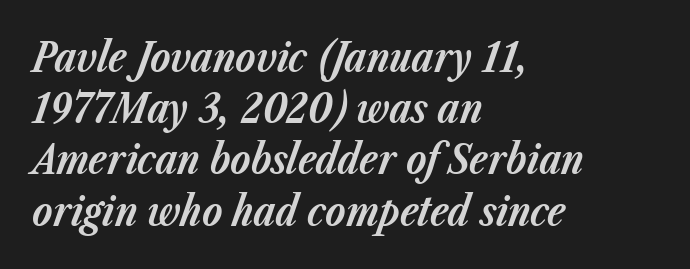
Anything drawn beneath the words? Only blank space. Would a proofreader flag this as italicized? Yes. Each new line begins a customary step beneath the previous one. If you drew a ruler down the left edge, every line would touch it.
